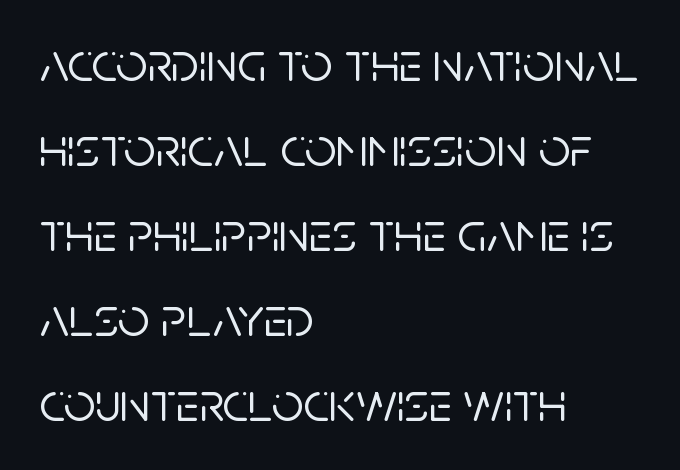
Q: Is the text italic (slanted)? A: No, it is upright.
Q: Is the typeface a serif or a sans-serif typeface? A: Sans-serif.
Q: Is the text underlined? A: No.
Q: How is the paragraph aligned? A: Left-aligned.
Q: Is the spacing between letters normal or unusually wide? A: Normal.
Q: Is the spacing between lines tight, normal or loose? A: Normal.
Q: Width (condensed, normal, or wide)? A: Normal.
Q: Stroke contrast? A: Low.
Q: x-height? A: Large.
Q: Monospaced? A: No.
